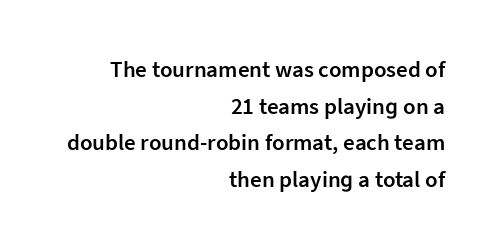
The image shows 23 px text type, upright; set right-aligned, normal line spacing (1.59x), normal letter spacing, not underlined.
